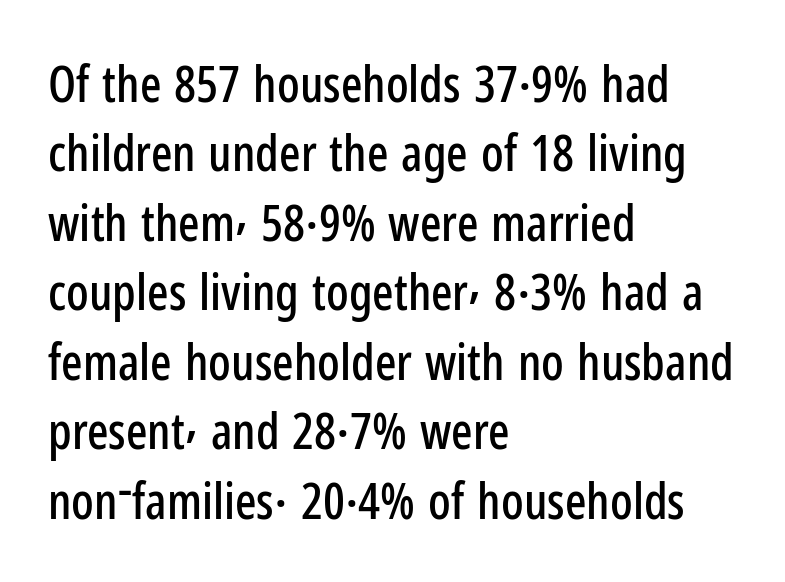
{"serif": "no", "italic": "no", "width": "condensed", "stroke_contrast": "low", "x_height": "medium", "monospaced": "no", "underline": "no", "align": "left", "line_spacing": "normal", "line_spacing_ratio": 1.39, "letter_spacing": "normal", "letter_spacing_em": 0.0, "glyph_px": 50}
